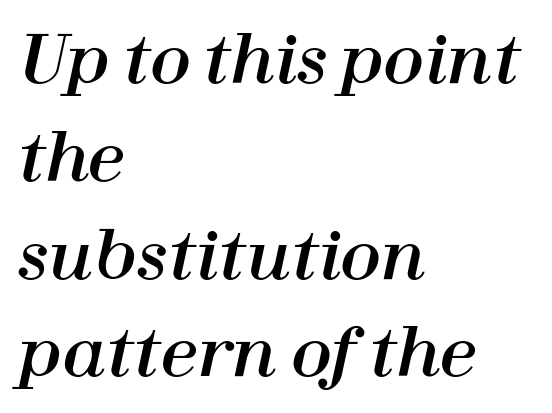
The image shows 67 px text type, italic (leaning right); set left-aligned, normal line spacing (1.46x), normal letter spacing, not underlined; high stroke contrast and a medium x-height.
